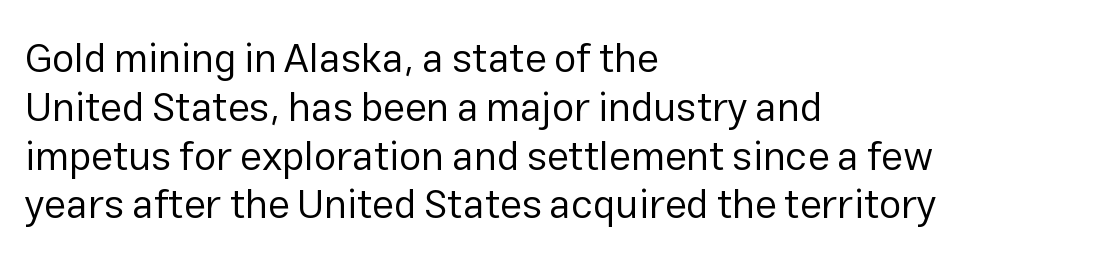
These lines are set flush left with a ragged right edge. Here the designer chose a conventional face with non-uniform glyph widths. Note: no serifs on the glyphs. The typography opts for an upright posture over an oblique one. The typeface has the unassuming heft of standard copy or less. The zone under the glyphs is completely vacant.
